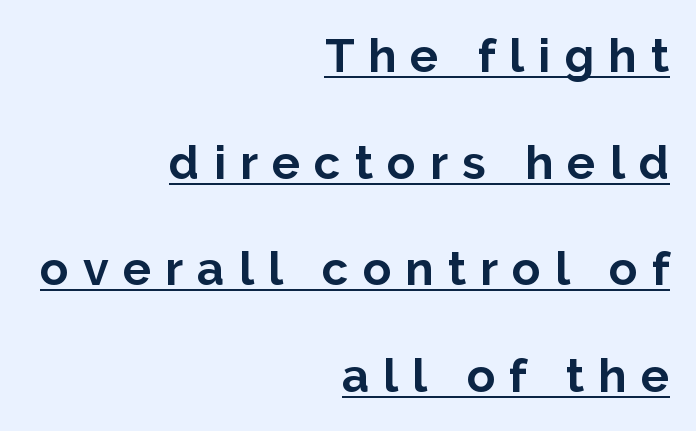
Italic? Not at all — the glyphs are vertical. Tracking value appears strongly positive — letters spread wide. The passage shown is typeset with a sans-serif family. Leftover space on each line is placed entirely before the opening word.
